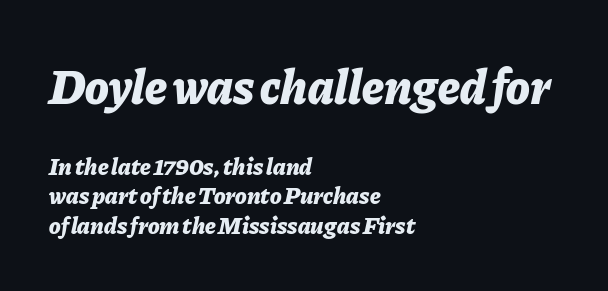
Emphasis by weight is at full strength: bold. The letters advance in unequal steps, a hallmark of proportional type. The horizontal fit of the characters is conventional and even. Alignment: flush left. Notice how the stems are inclined rather than vertical — that's the hallmark of italics.
